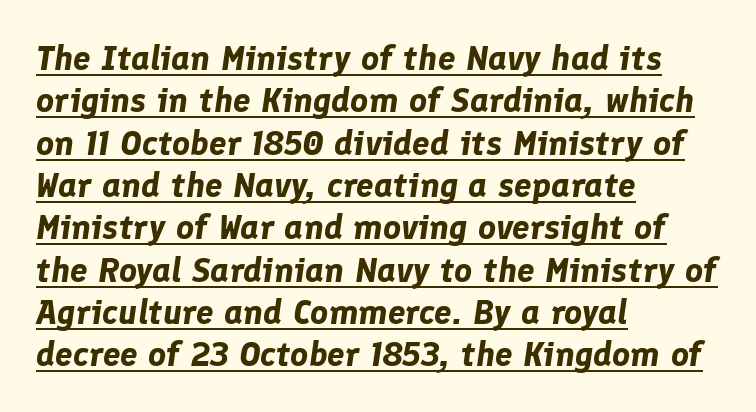
The image shows 35 px bold type, italic (leaning right); set left-aligned, line spacing 1.21x, normal letter spacing, underlined; low stroke contrast and a medium x-height.
